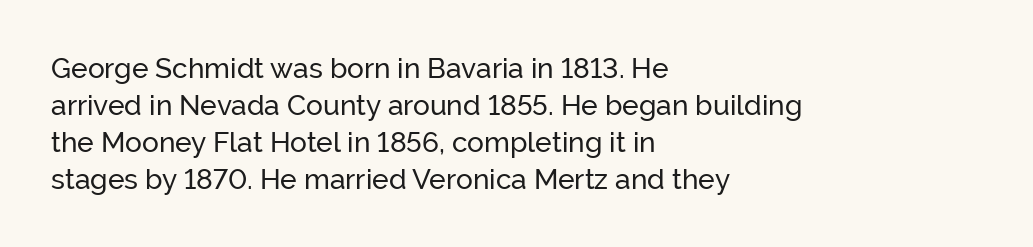
Tracking value appears to be zero — textbook default spacing. The specimen reads as upright at a glance. The passage shown is typeset with a sans-serif family. The area under the type is left untouched.
